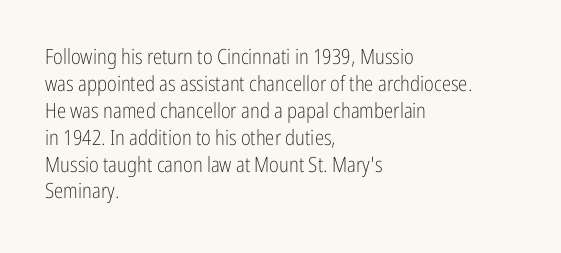
The image shows 21 px text type, upright; set left-aligned, normal line spacing (1.28x), normal letter spacing, not underlined.
